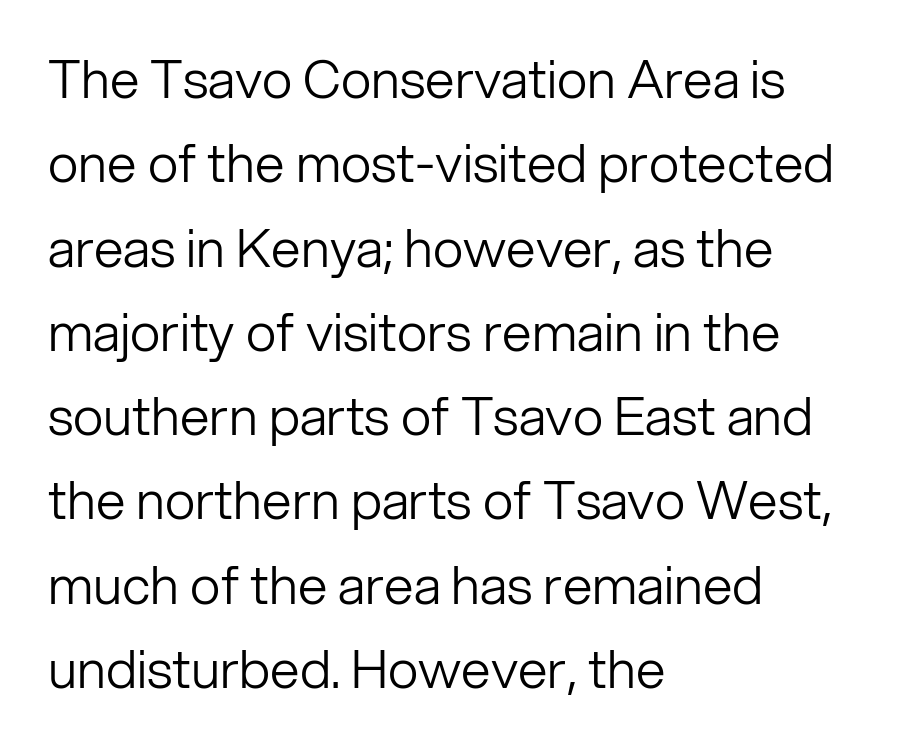
Q: Is the text bold? A: No.
Q: Is the text italic (slanted)? A: No, it is upright.
Q: Is the typeface a serif or a sans-serif typeface? A: Sans-serif.
Q: Is the text underlined? A: No.
Q: How is the paragraph aligned? A: Left-aligned.
Q: Is the spacing between letters normal or unusually wide? A: Normal.
Q: Is the spacing between lines tight, normal or loose? A: Normal.
Q: Width (condensed, normal, or wide)? A: Normal.
Q: Stroke contrast? A: Low.
Q: x-height? A: Medium.
Q: Monospaced? A: No.
